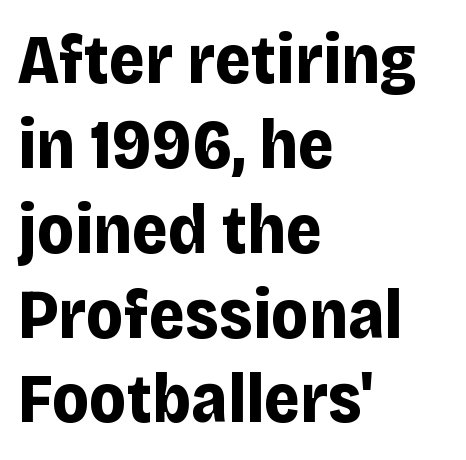
{"serif": "no", "italic": "no", "bold": "yes", "weight": "bold", "width": "normal", "stroke_contrast": "low", "x_height": "large", "monospaced": "no", "underline": "no", "align": "left", "line_spacing_ratio": 1.23, "letter_spacing": "normal", "letter_spacing_em": 0.0, "glyph_px": 69}
